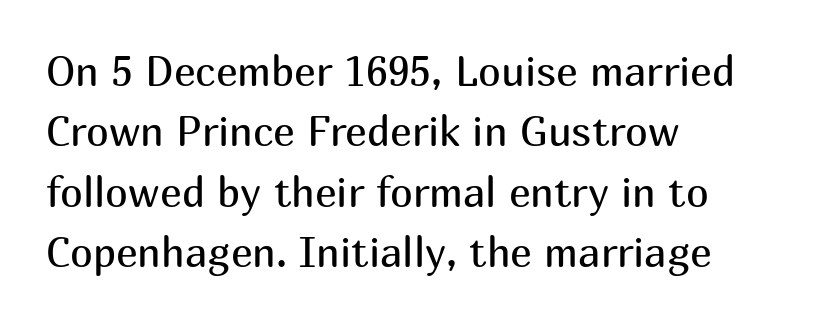
The image shows 41 px regular-weight sans-serif type, upright; set left-aligned, normal line spacing (1.47x), normal letter spacing, not underlined; medium stroke contrast and a medium x-height.
